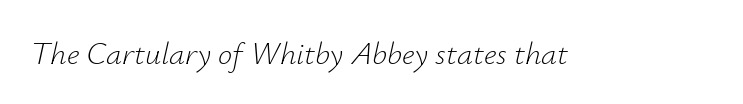
{"italic": "yes", "lean": "right", "slant_degrees": 12, "bold": "no", "weight": "light", "width": "normal", "stroke_contrast": "low", "x_height": "small", "monospaced": "no", "underline": "no", "letter_spacing": "normal", "letter_spacing_em": 0.0, "glyph_px": 32}
